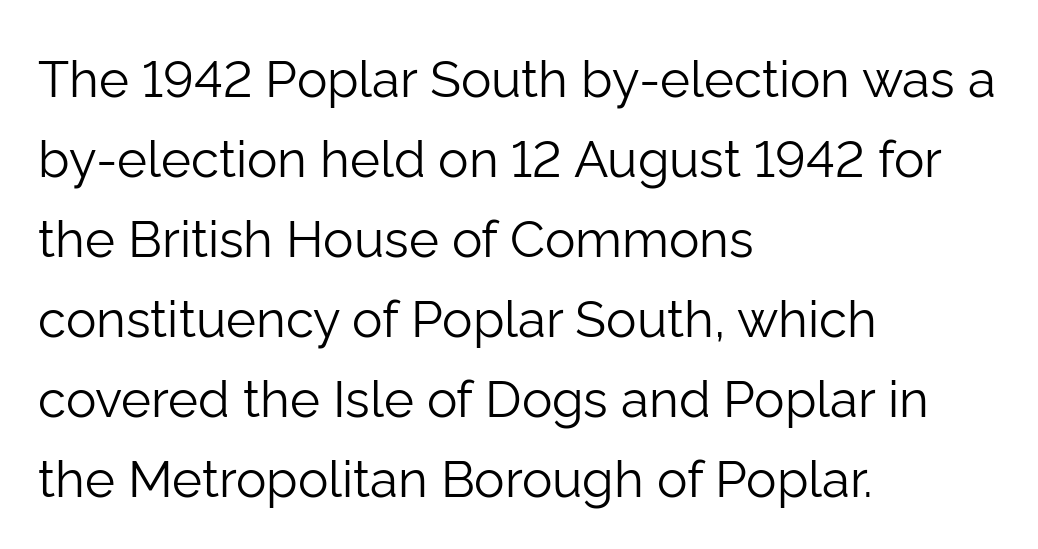
{"serif": "no", "italic": "no", "bold": "no", "weight": "light", "width": "normal", "stroke_contrast": "low", "x_height": "medium", "monospaced": "no", "underline": "no", "align": "left", "line_spacing": "normal", "line_spacing_ratio": 1.57, "letter_spacing": "normal", "letter_spacing_em": 0.0, "glyph_px": 51}
